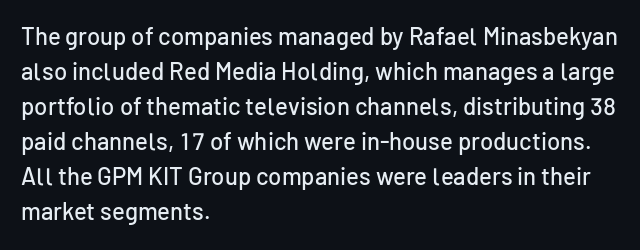
Style check: upright. The designer left line spacing at the default. Casual observation: everything's shoved over to the left. Tracking here is standard; glyphs follow each other at the usual distance. The foot of each line stays bare and open.
